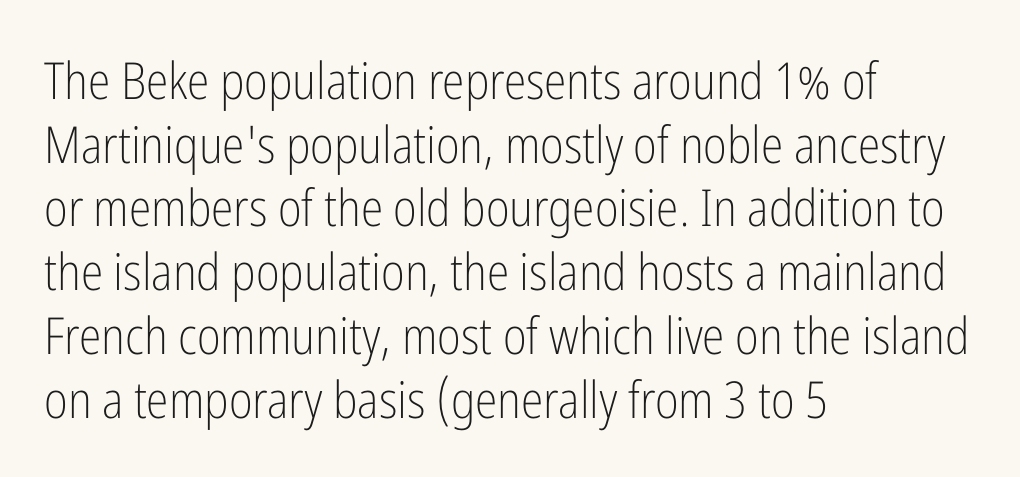
The image shows 51 px light, condensed sans-serif type, upright; set left-aligned, normal line spacing (1.25x), normal letter spacing, not underlined; low stroke contrast and a medium x-height.
